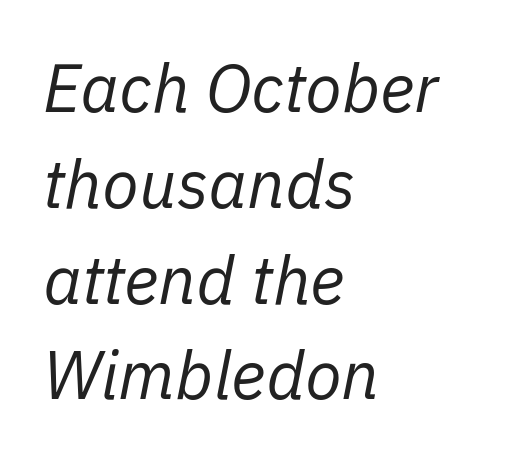
{"italic": "yes", "lean": "right", "slant_degrees": 11, "bold": "no", "weight": "regular", "width": "normal", "stroke_contrast": "low", "x_height": "medium", "monospaced": "no", "underline": "no", "align": "left", "line_spacing": "normal", "line_spacing_ratio": 1.43, "letter_spacing": "normal", "letter_spacing_em": 0.0, "glyph_px": 67}
